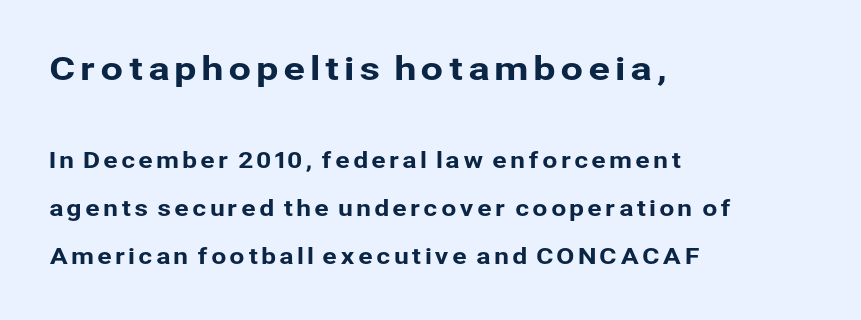
{"serif": "no", "italic": "no", "width": "normal", "stroke_contrast": "low", "x_height": "medium", "monospaced": "no", "underline": "no", "align": "left", "line_spacing": "loose", "line_spacing_ratio": 2.18, "larger_block": "first", "size_ratio": 1.5, "glyph_px": 33}
